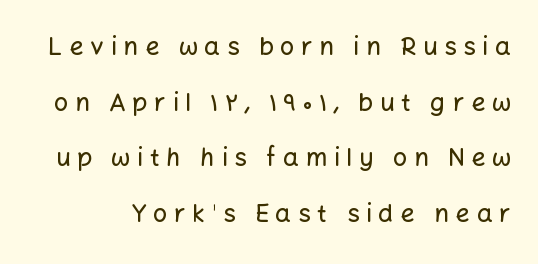
The image shows 25 px text type, upright; set loose line spacing (2.23x), unusually wide letter spacing (+0.27 em), not underlined.
